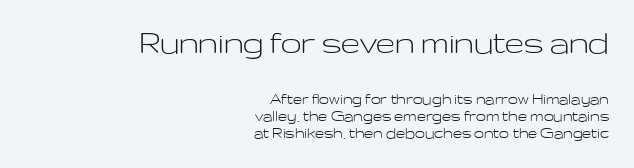
{"serif": "no", "italic": "no", "bold": "no", "weight": "light", "width": "wide", "stroke_contrast": "low", "x_height": "medium", "monospaced": "no", "underline": "no", "align": "right", "line_spacing": "tight", "line_spacing_ratio": 0.95, "letter_spacing": "normal", "letter_spacing_em": 0.0, "larger_block": "first", "size_ratio": 2.06, "glyph_px": 37}
